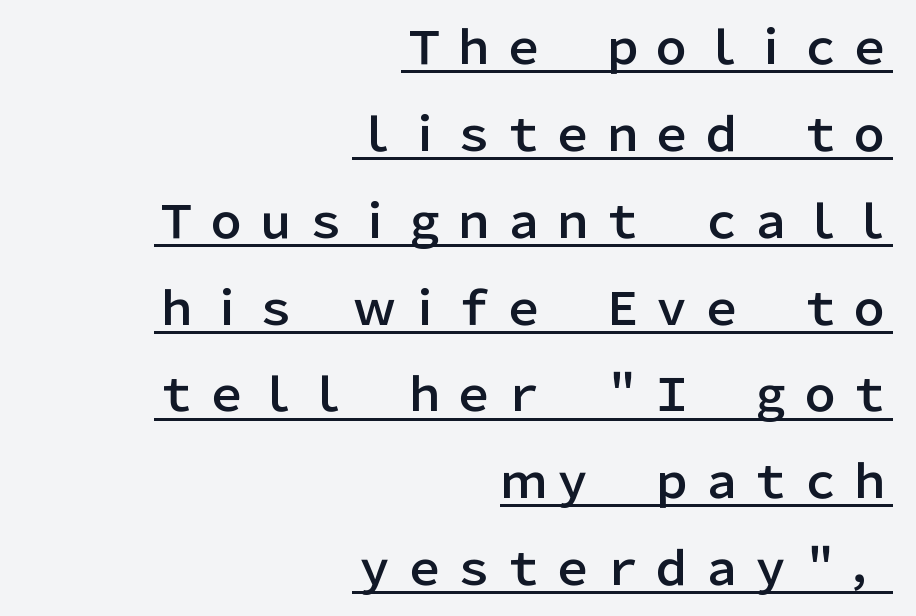
Q: Is the text italic (slanted)? A: No, it is upright.
Q: Is the typeface a serif or a sans-serif typeface? A: Sans-serif.
Q: Is the text underlined? A: Yes.
Q: How is the paragraph aligned? A: Right-aligned.
Q: Is the spacing between lines tight, normal or loose? A: Loose.
Q: Width (condensed, normal, or wide)? A: Normal.
Q: Stroke contrast? A: Low.
Q: x-height? A: Medium.
Q: Monospaced? A: No.
